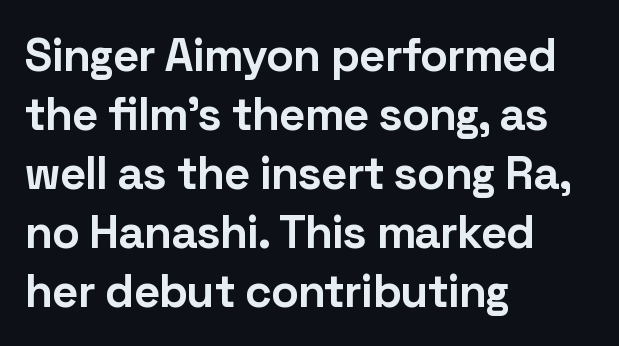
The image shows 46 px bold sans-serif type, upright; set left-aligned, normal line spacing (1.28x), normal letter spacing, not underlined; low stroke contrast and a medium x-height.
